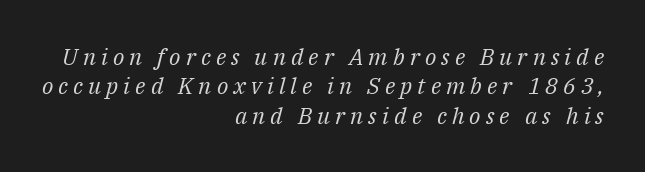
The image shows 23 px text type, italic (leaning right); set right-aligned, normal line spacing (1.28x), unusually wide letter spacing (+0.22 em), not underlined.
